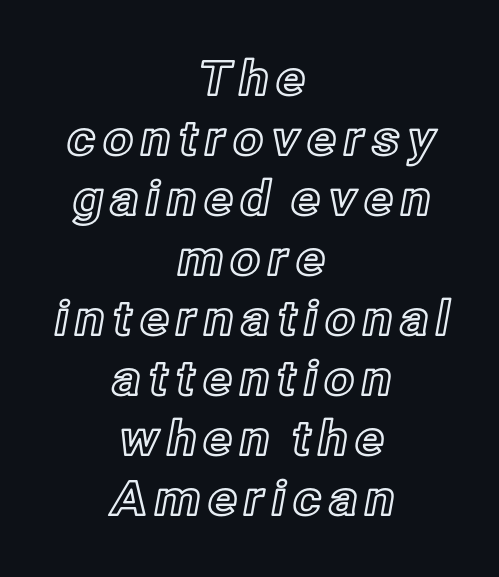
{"width": "normal", "x_height": "medium", "monospaced": "no", "underline": "no", "align": "center", "line_spacing": "normal", "line_spacing_ratio": 1.25, "glyph_px": 48}
